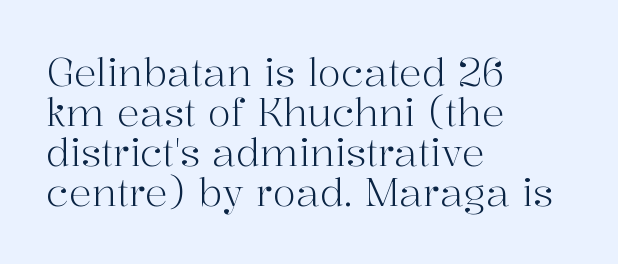
Vertical stems look standard width or narrower in stroke. You could not count columns in this text — the font is proportionally spaced. A typesetter would call this leading minimal, almost set solid. Every character sits straight up, as roman type does. Beneath every word, the page is bare.
